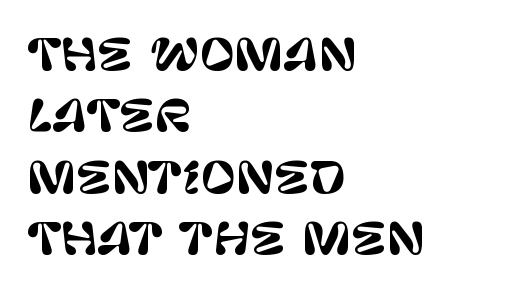
Q: Is the text italic (slanted)? A: Yes.
Q: Is the typeface a serif or a sans-serif typeface? A: Sans-serif.
Q: Is the text underlined? A: No.
Q: How is the paragraph aligned? A: Left-aligned.
Q: Is the spacing between letters normal or unusually wide? A: Normal.
Q: Is the spacing between lines tight, normal or loose? A: Normal.
Q: Width (condensed, normal, or wide)? A: Normal.
Q: Stroke contrast? A: Low.
Q: x-height? A: Large.
Q: Monospaced? A: No.
